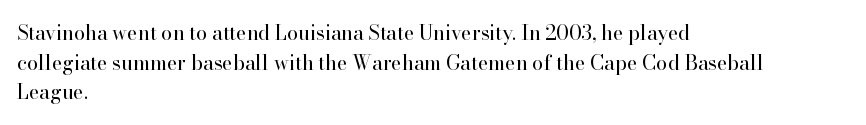
Compared with a typical body face, this is equally light or lighter still. The line texture is even and compact thanks to regular tracking. The space directly below the letters is spotless. Nope, not italic — everything's standing straight.
